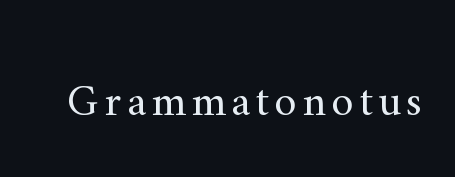
The image shows 45 px regular-weight serif type, upright; set not underlined; medium stroke contrast and a small x-height.
